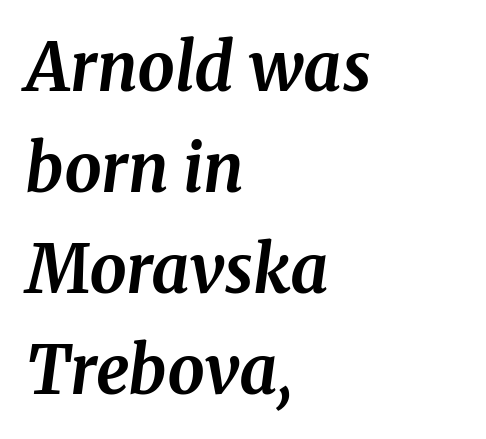
The image shows 66 px bold serif type, italic (leaning right); set left-aligned, normal line spacing (1.53x), normal letter spacing, not underlined; medium stroke contrast and a medium x-height.
